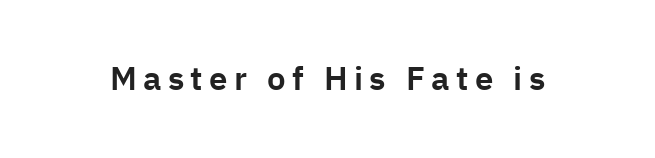
{"serif": "no", "italic": "no", "width": "normal", "stroke_contrast": "low", "x_height": "medium", "monospaced": "no", "underline": "no", "glyph_px": 33}
